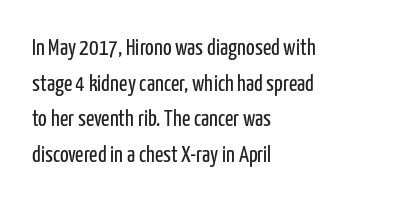
The image shows 23 px text type, upright; set left-aligned, normal line spacing (1.55x), normal letter spacing, not underlined.
